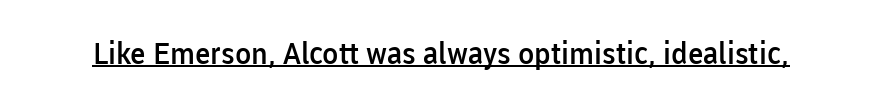
{"serif": "no", "italic": "no", "bold": "semi", "weight": "semibold", "width": "normal", "stroke_contrast": "low", "x_height": "medium", "monospaced": "no", "underline": "yes", "letter_spacing": "normal", "letter_spacing_em": 0.0, "glyph_px": 30}
